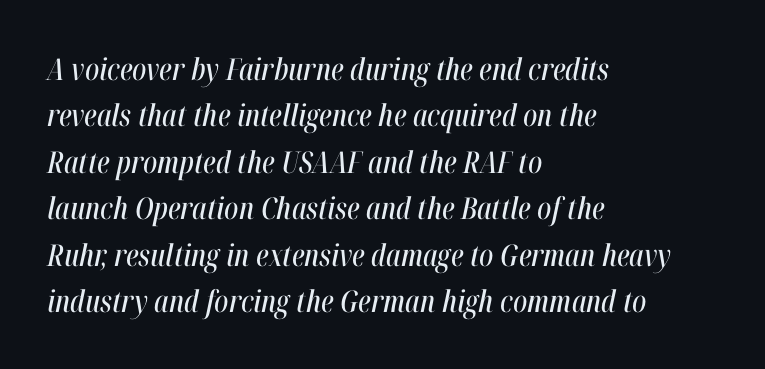
Q: Is the text italic (slanted)? A: Yes, it leans right by about 12 degrees.
Q: Is the text underlined? A: No.
Q: How is the paragraph aligned? A: Left-aligned.
Q: Is the spacing between letters normal or unusually wide? A: Normal.
Q: Is the spacing between lines tight, normal or loose? A: Normal.
Q: Width (condensed, normal, or wide)? A: Condensed.
Q: Stroke contrast? A: High.
Q: x-height? A: Medium.
Q: Monospaced? A: No.
